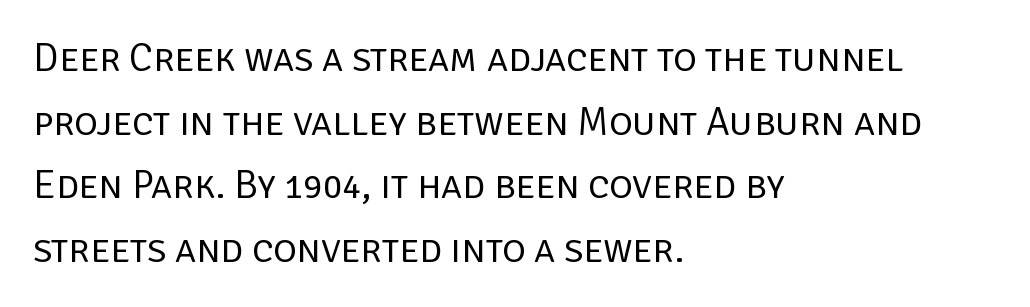
{"serif": "no", "italic": "no", "bold": "no", "weight": "regular", "width": "normal", "stroke_contrast": "low", "x_height": "large", "monospaced": "no", "underline": "no", "align": "left", "line_spacing": "normal", "line_spacing_ratio": 1.59, "letter_spacing": "normal", "letter_spacing_em": 0.0, "glyph_px": 40}
